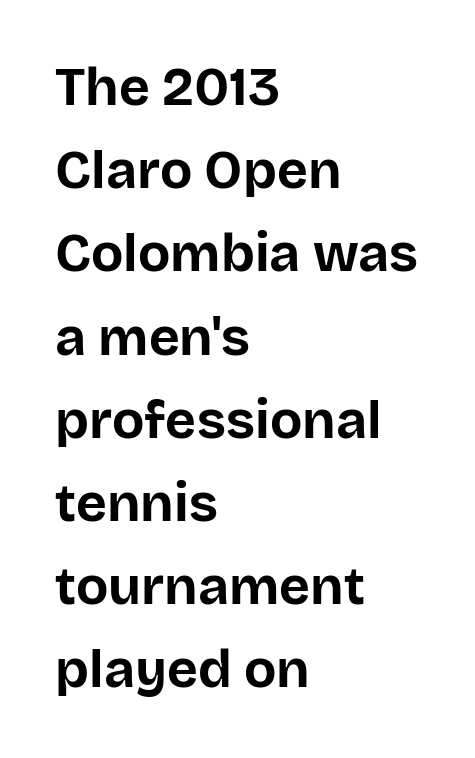
Caption: standard tracking, unaltered. This is the regular roman posture of the typeface. Note the varied advance widths — an 'i' is clearly narrower than an 'm'. Plenty of ink on the page — the face is bold. This rendering uses left alignment, leaving the right contour irregular. This sample keeps an unexceptional amount of space between lines.
